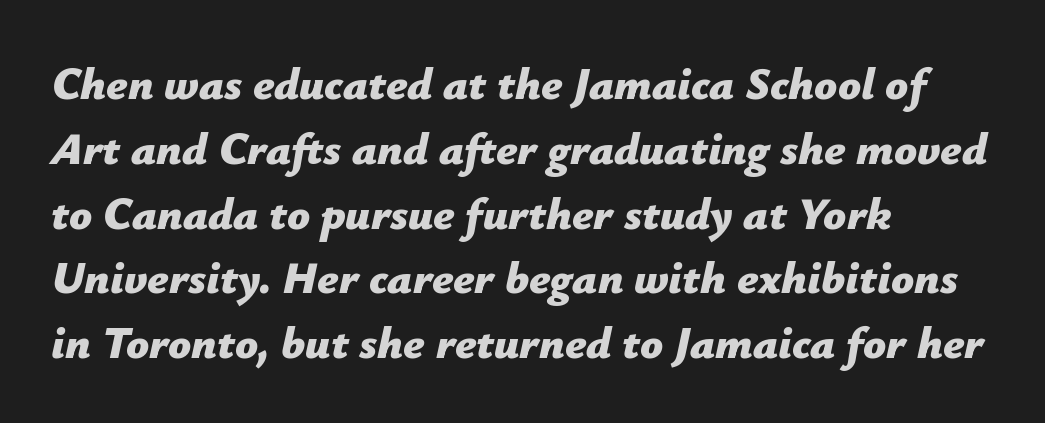
The image shows 45 px bold type, italic (leaning right); set left-aligned, normal line spacing (1.44x), normal letter spacing, not underlined; low stroke contrast and a medium x-height.
